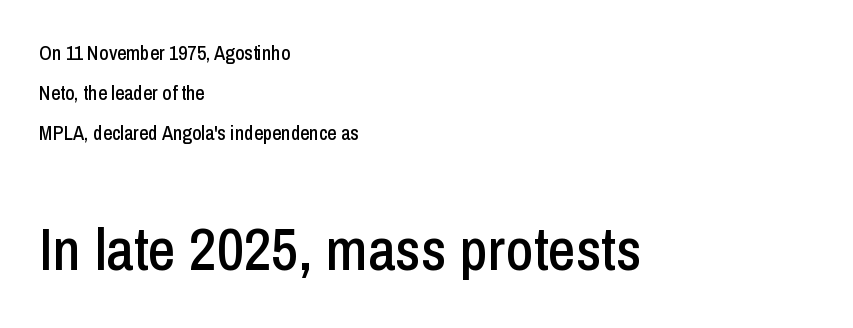
{"serif": "no", "italic": "no", "width": "condensed", "stroke_contrast": "low", "x_height": "medium", "monospaced": "no", "underline": "no", "align": "left", "line_spacing": "loose", "line_spacing_ratio": 2.0, "letter_spacing": "normal", "letter_spacing_em": 0.0, "larger_block": "second", "size_ratio": 3.0, "glyph_px": 60}
